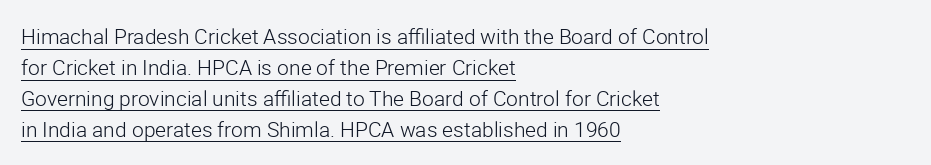
Q: Is the text bold? A: No.
Q: Is the text italic (slanted)? A: No, it is upright.
Q: Is the text underlined? A: Yes.
Q: How is the paragraph aligned? A: Left-aligned.
Q: Is the spacing between letters normal or unusually wide? A: Normal.
Q: Is the spacing between lines tight, normal or loose? A: Normal.
